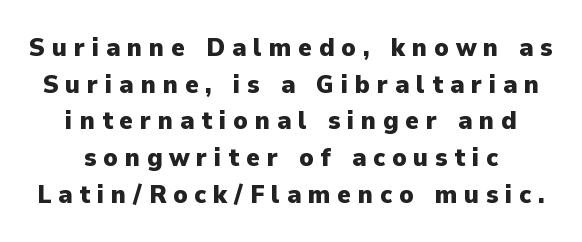
The image shows 26 px bold type, upright; set normal line spacing (1.41x), unusually wide letter spacing (+0.26 em), not underlined.
